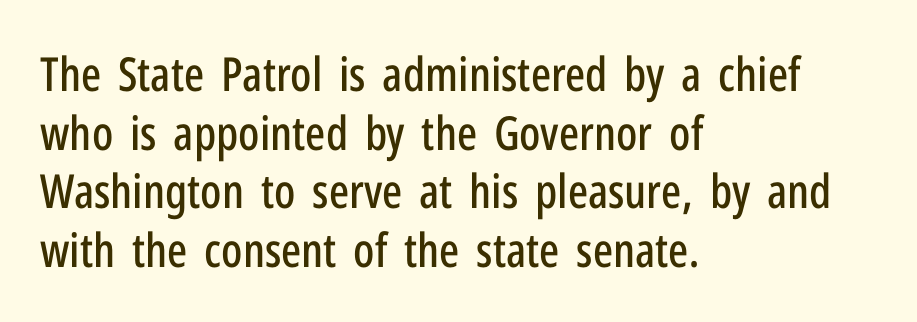
The image shows 47 px condensed sans-serif type, upright; set left-aligned, normal line spacing (1.25x), normal letter spacing, not underlined; low stroke contrast and a medium x-height.
